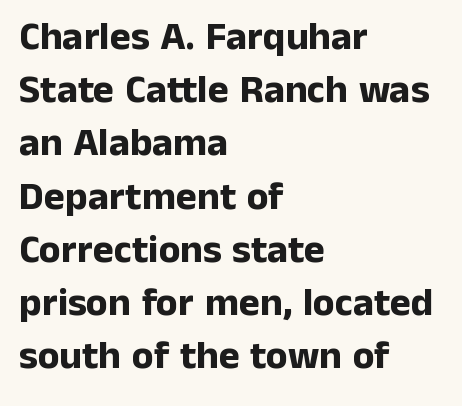
Leading matches the norm, producing a regular column. It's the straight-up-and-down kind of type. Note the varied advance widths — an 'i' is clearly narrower than an 'm'. Check where the strokes stop: nothing finishes them off — pure sans.
